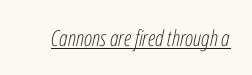
Underlining? Definitely there. When letters slant like this, we call the style italic. Words appear dense and cohesive because spacing is normal. Letters have the restrained weight of plain body copy at most.
